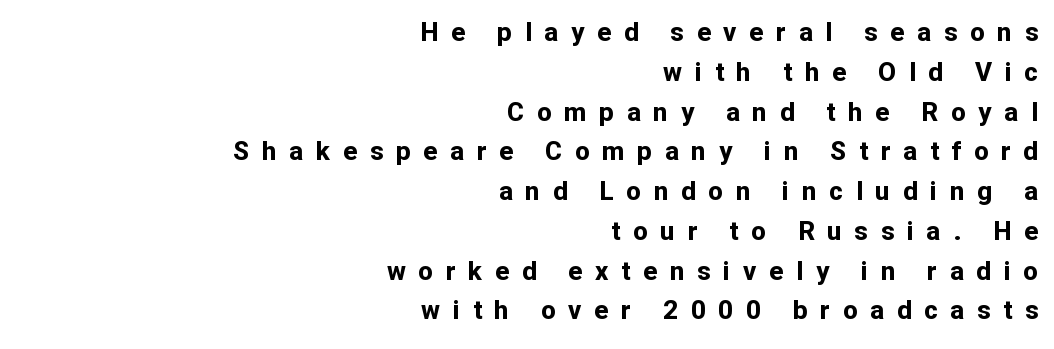
The image shows 26 px bold type, upright; set right-aligned, normal line spacing (1.53x), unusually wide letter spacing (+0.49 em), not underlined.
